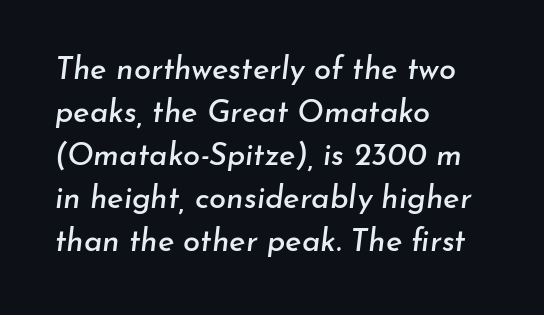
{"italic": "yes", "lean": "right", "slant_degrees": 7, "width": "normal", "stroke_contrast": "low", "x_height": "small", "monospaced": "no", "underline": "no", "align": "left", "line_spacing": "normal", "line_spacing_ratio": 1.39, "letter_spacing": "normal", "letter_spacing_em": 0.0, "glyph_px": 31}
